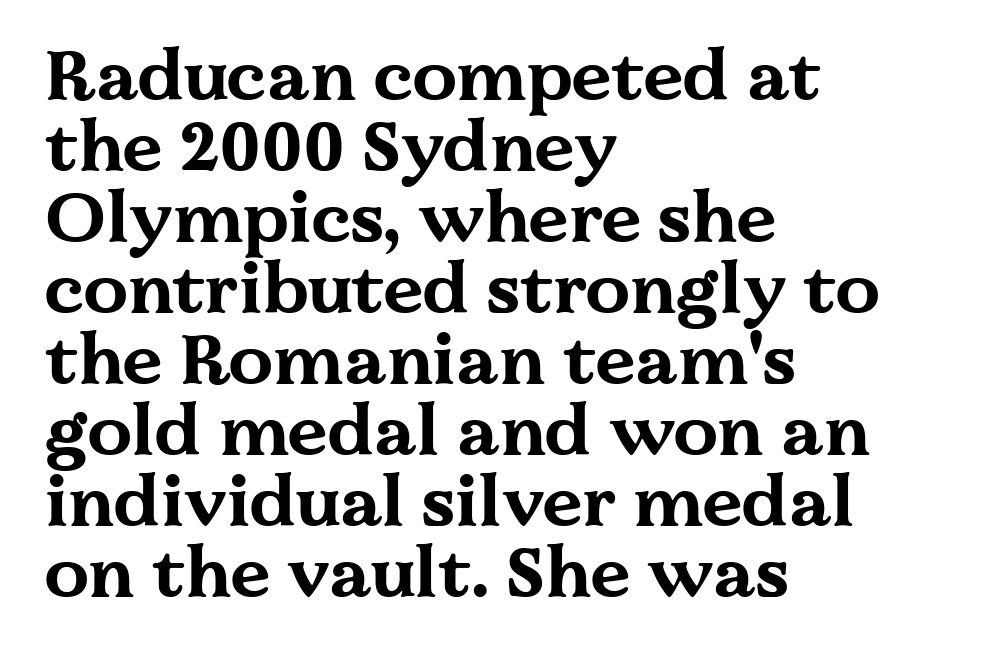
Does extra space separate the letters? No, they use regular spacing. If you drew a line through each stem, it would be perfectly vertical. The font family rendered here belongs to the serif group. Each letter keeps its own natural width here, so spacing adapts to shape.
